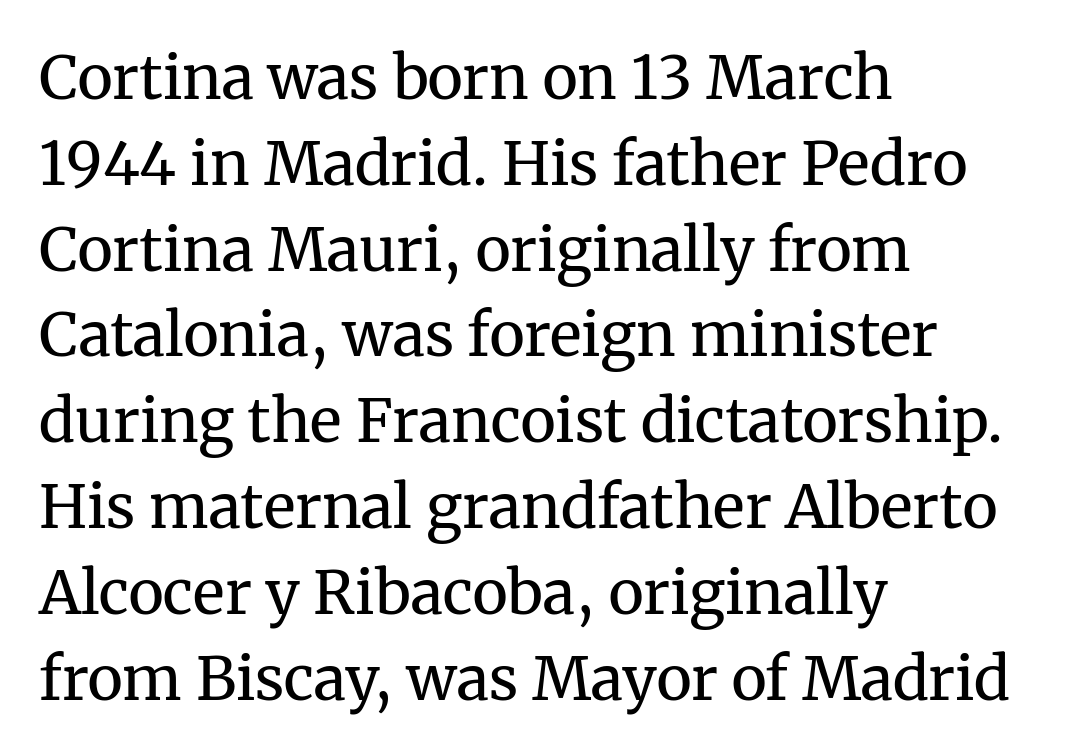
Q: Is the text bold? A: No.
Q: Is the text italic (slanted)? A: No, it is upright.
Q: Is the typeface a serif or a sans-serif typeface? A: Serif.
Q: Is the text underlined? A: No.
Q: How is the paragraph aligned? A: Left-aligned.
Q: Is the spacing between letters normal or unusually wide? A: Normal.
Q: Is the spacing between lines tight, normal or loose? A: Normal.
Q: Width (condensed, normal, or wide)? A: Normal.
Q: Stroke contrast? A: Medium.
Q: x-height? A: Medium.
Q: Monospaced? A: No.
